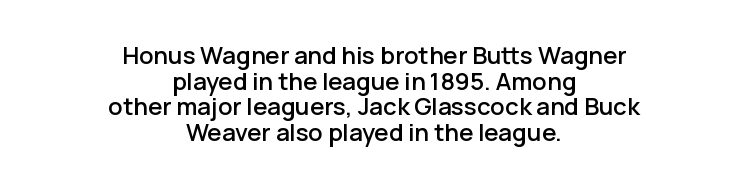
Q: Is the text italic (slanted)? A: No, it is upright.
Q: Is the text underlined? A: No.
Q: How is the paragraph aligned? A: Centered.
Q: Is the spacing between letters normal or unusually wide? A: Normal.
Q: Is the spacing between lines tight, normal or loose? A: Tight.
